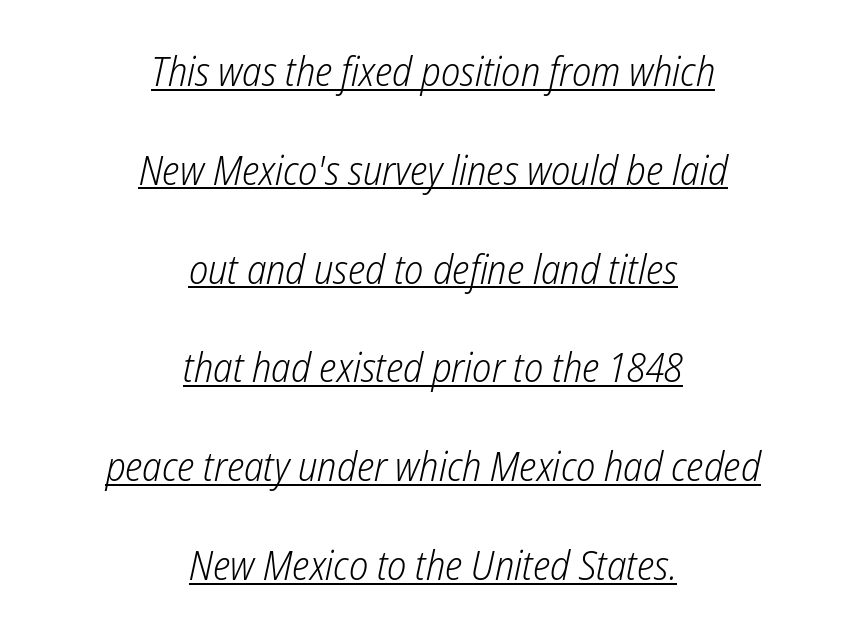
Q: Is the text bold? A: No.
Q: Is the text italic (slanted)? A: Yes, it leans right by about 12 degrees.
Q: Is the text underlined? A: Yes.
Q: How is the paragraph aligned? A: Centered.
Q: Is the spacing between letters normal or unusually wide? A: Normal.
Q: Is the spacing between lines tight, normal or loose? A: Loose.
Q: Width (condensed, normal, or wide)? A: Condensed.
Q: Stroke contrast? A: Low.
Q: x-height? A: Medium.
Q: Monospaced? A: No.
